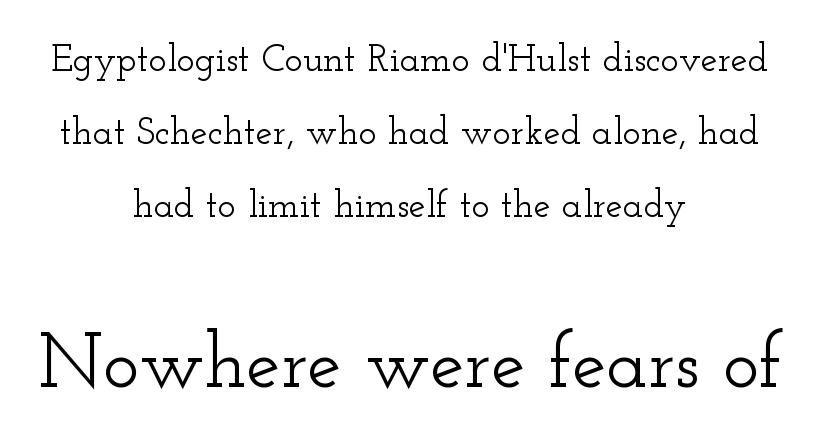
{"serif": "yes", "italic": "no", "width": "wide", "stroke_contrast": "low", "x_height": "small", "monospaced": "no", "underline": "no", "align": "center", "line_spacing": "loose", "line_spacing_ratio": 1.92, "letter_spacing": "normal", "letter_spacing_em": 0.0, "larger_block": "second", "size_ratio": 2.03, "glyph_px": 77}
